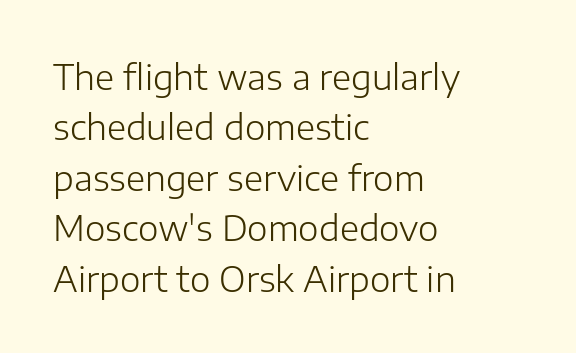
The image shows 35 px light sans-serif type, upright; set left-aligned, normal line spacing (1.44x), normal letter spacing, not underlined; low stroke contrast and a medium x-height.
